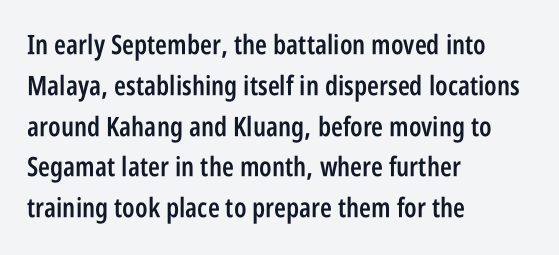
Q: Is the text bold? A: Semi-bold.
Q: Is the text italic (slanted)? A: No, it is upright.
Q: Is the text underlined? A: No.
Q: How is the paragraph aligned? A: Left-aligned.
Q: Is the spacing between letters normal or unusually wide? A: Normal.
Q: Is the spacing between lines tight, normal or loose? A: Normal.
